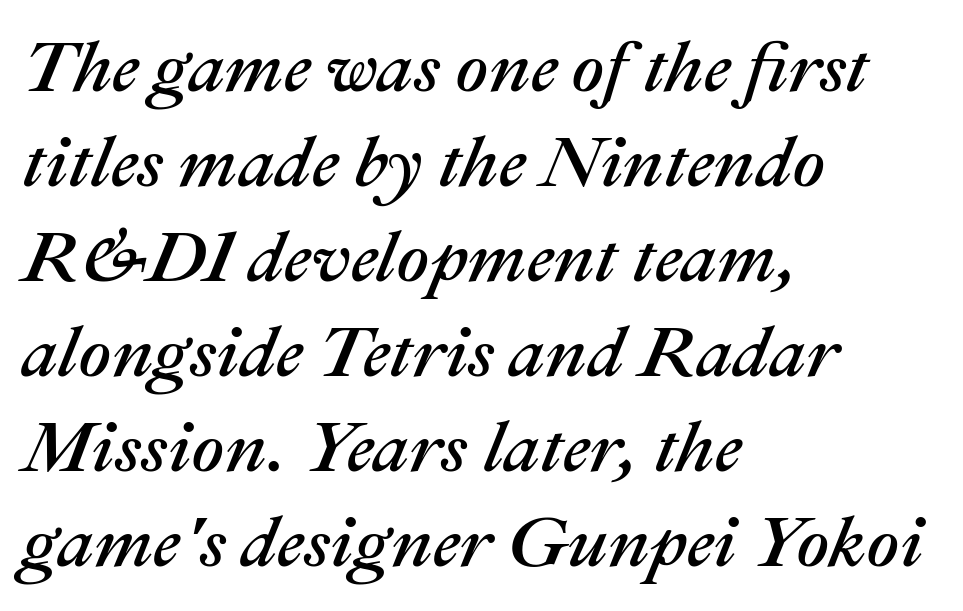
Q: Is the text italic (slanted)? A: Yes, it leans right by about 22 degrees.
Q: Is the text underlined? A: No.
Q: How is the paragraph aligned? A: Left-aligned.
Q: Is the spacing between letters normal or unusually wide? A: Normal.
Q: Is the spacing between lines tight, normal or loose? A: Normal.
Q: Width (condensed, normal, or wide)? A: Normal.
Q: Stroke contrast? A: Medium.
Q: x-height? A: Medium.
Q: Monospaced? A: No.
